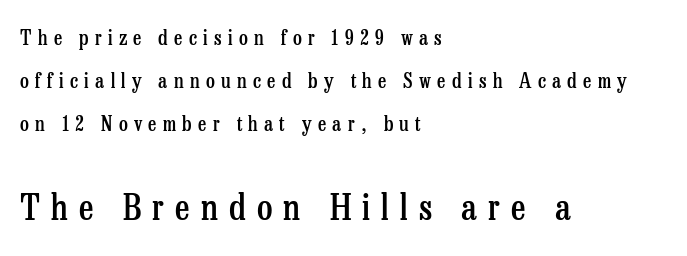
Visually the block forms a straight wall on the left and a jagged coastline on the right. Vertical strokes here are truly vertical. This is serif lettering, the kind often seen in printed books. Each glyph is drawn with semibold strokes, heavier than normal yet not fully bold.
